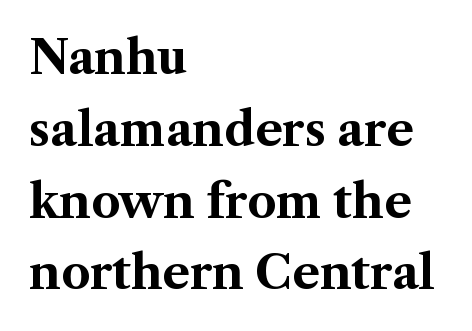
Q: Is the text bold? A: Yes.
Q: Is the text italic (slanted)? A: No, it is upright.
Q: Is the typeface a serif or a sans-serif typeface? A: Serif.
Q: Is the text underlined? A: No.
Q: How is the paragraph aligned? A: Left-aligned.
Q: Is the spacing between letters normal or unusually wide? A: Normal.
Q: Is the spacing between lines tight, normal or loose? A: Normal.
Q: Width (condensed, normal, or wide)? A: Normal.
Q: Stroke contrast? A: Medium.
Q: x-height? A: Medium.
Q: Monospaced? A: No.
